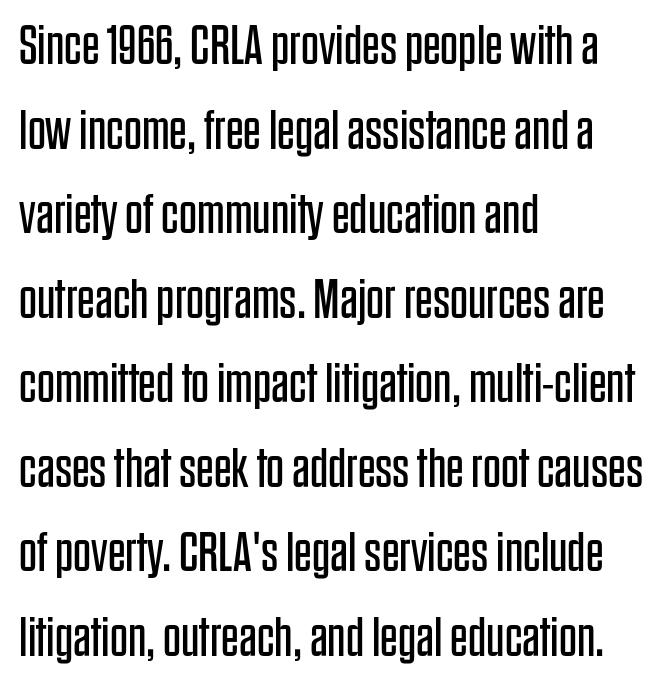
The image shows 56 px regular-weight, condensed sans-serif type, upright; set left-aligned, normal line spacing (1.51x), normal letter spacing, not underlined; low stroke contrast and a large x-height.
